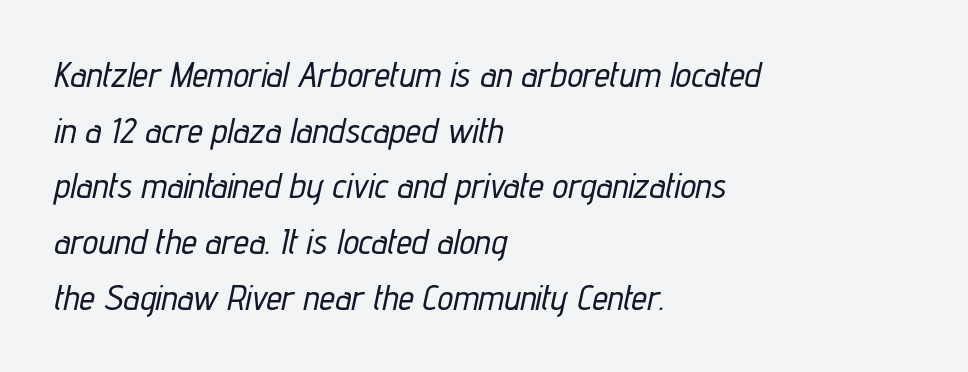
{"italic": "yes", "lean": "right", "slant_degrees": 12, "width": "condensed", "stroke_contrast": "low", "x_height": "medium", "monospaced": "no", "underline": "no", "align": "left", "line_spacing": "normal", "line_spacing_ratio": 1.59, "letter_spacing": "normal", "letter_spacing_em": 0.0, "glyph_px": 35}
